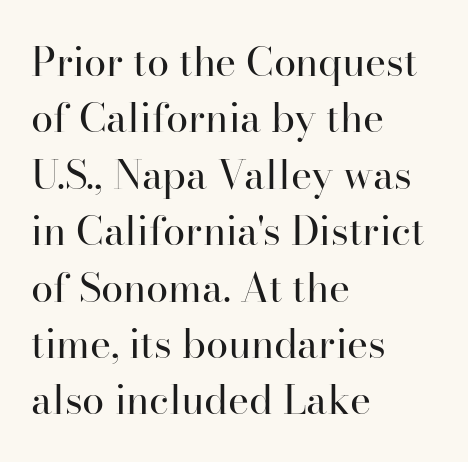
The image shows 40 px regular-weight serif type, upright; set left-aligned, normal line spacing (1.41x), normal letter spacing, not underlined; high stroke contrast and a small x-height.
